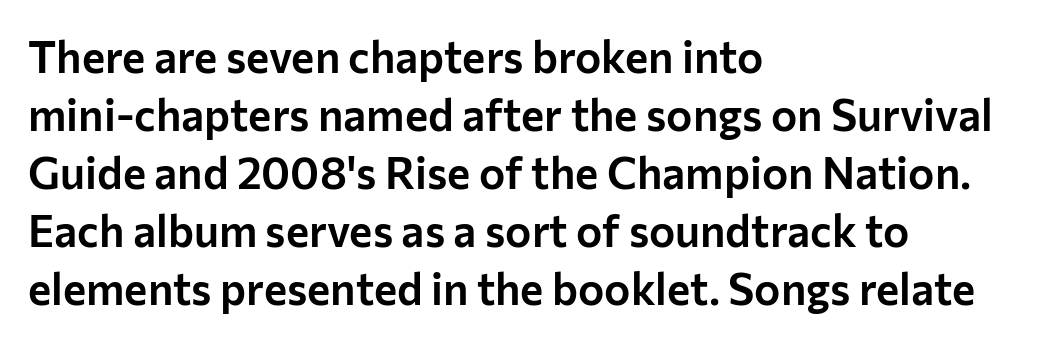
{"serif": "no", "italic": "no", "width": "normal", "stroke_contrast": "low", "x_height": "medium", "monospaced": "no", "underline": "no", "align": "left", "line_spacing": "normal", "line_spacing_ratio": 1.32, "letter_spacing": "normal", "letter_spacing_em": 0.0, "glyph_px": 44}
